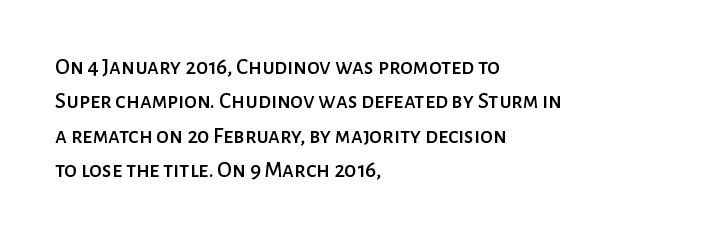
{"italic": "no", "underline": "no", "align": "left", "line_spacing": "normal", "line_spacing_ratio": 1.49, "letter_spacing": "normal", "letter_spacing_em": 0.0, "glyph_px": 23}
